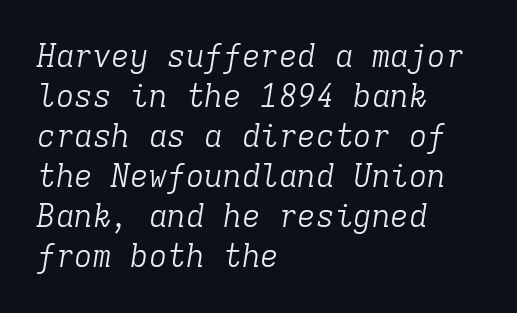
{"serif": "yes", "italic": "yes", "lean": "right", "slant_degrees": 9, "bold": "no", "weight": "light", "width": "normal", "stroke_contrast": "low", "x_height": "medium", "monospaced": "yes", "underline": "no", "align": "left", "line_spacing": "normal", "line_spacing_ratio": 1.29, "letter_spacing": "normal", "letter_spacing_em": 0.0, "glyph_px": 31}
